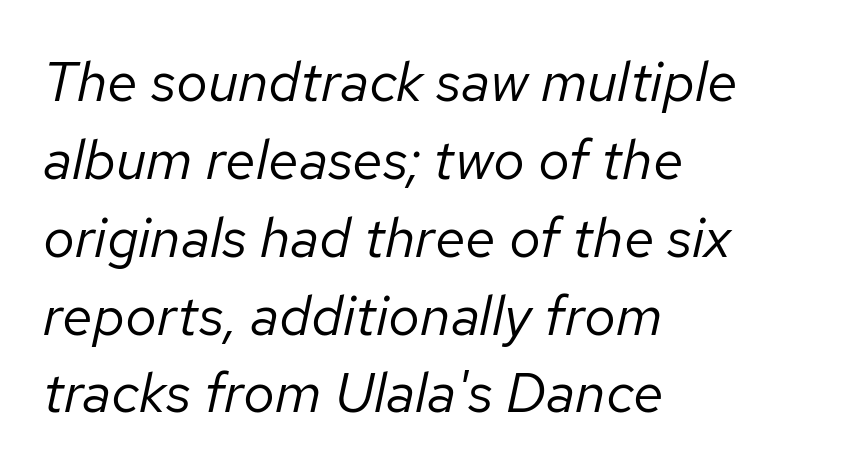
{"italic": "yes", "lean": "right", "slant_degrees": 12, "bold": "no", "weight": "regular", "width": "normal", "stroke_contrast": "low", "x_height": "medium", "monospaced": "no", "underline": "no", "align": "left", "line_spacing": "normal", "line_spacing_ratio": 1.39, "letter_spacing": "normal", "letter_spacing_em": 0.0, "glyph_px": 56}
